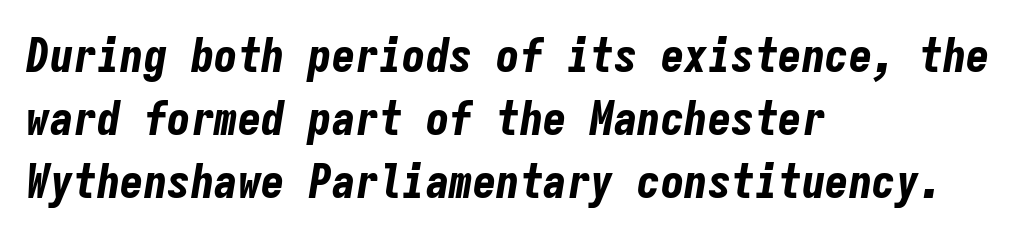
Q: Is the text bold? A: Yes.
Q: Is the text italic (slanted)? A: Yes, it leans right by about 9 degrees.
Q: Is the text underlined? A: No.
Q: How is the paragraph aligned? A: Left-aligned.
Q: Is the spacing between letters normal or unusually wide? A: Normal.
Q: Is the spacing between lines tight, normal or loose? A: Normal.
Q: Width (condensed, normal, or wide)? A: Condensed.
Q: Stroke contrast? A: Low.
Q: x-height? A: Medium.
Q: Monospaced? A: Yes.
